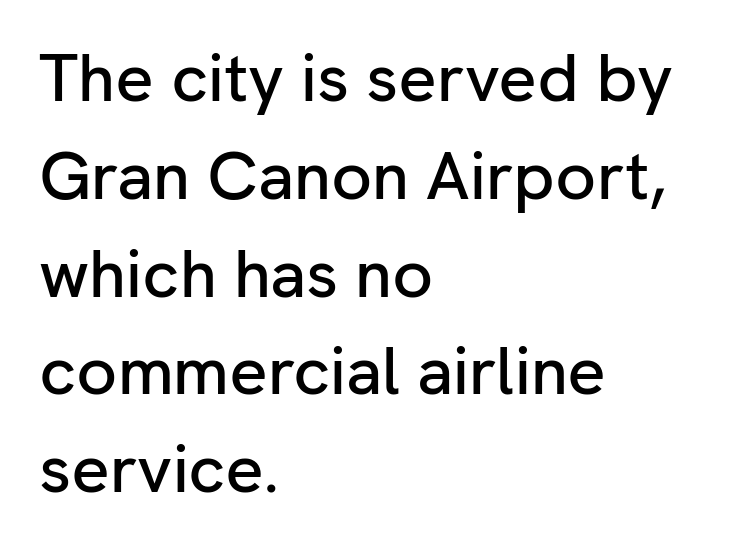
{"serif": "no", "italic": "no", "width": "normal", "stroke_contrast": "low", "x_height": "medium", "monospaced": "no", "underline": "no", "align": "left", "line_spacing": "normal", "line_spacing_ratio": 1.46, "letter_spacing": "normal", "letter_spacing_em": 0.0, "glyph_px": 67}
